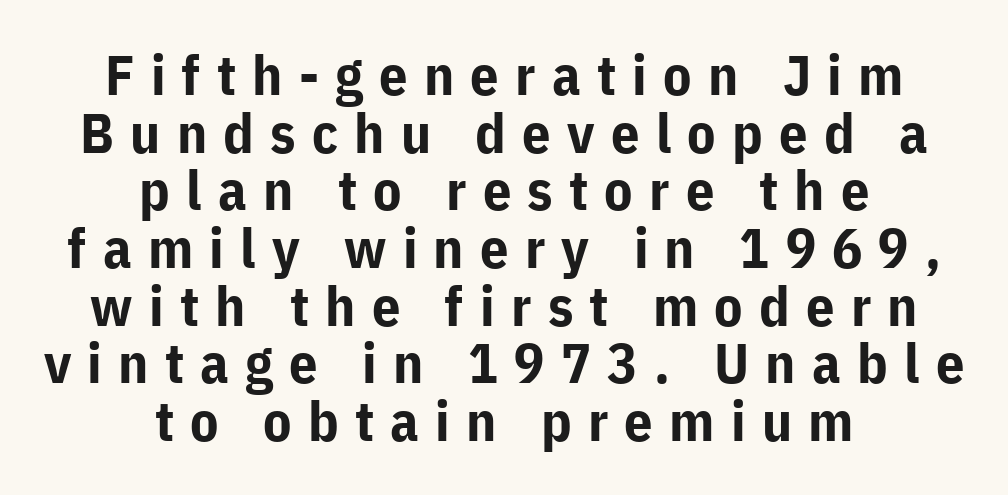
The rendering positions every line midway between the sides. How are the letters spaced? Widely, with obvious added tracking. Check where the strokes stop: nothing finishes them off — pure sans. The baseline area is clear. Honestly, the rows look squashed on top of each other.
